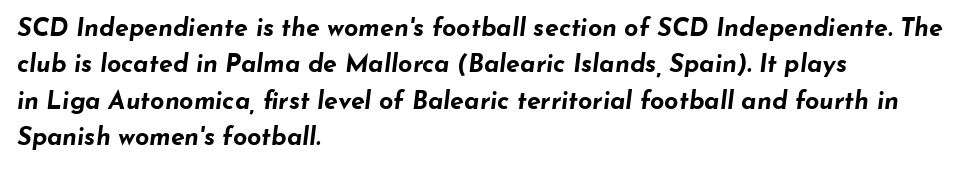
Q: Is the text bold? A: Yes.
Q: Is the text italic (slanted)? A: Yes, it leans right by about 7 degrees.
Q: Is the text underlined? A: No.
Q: How is the paragraph aligned? A: Left-aligned.
Q: Is the spacing between letters normal or unusually wide? A: Normal.
Q: Is the spacing between lines tight, normal or loose? A: Normal.
